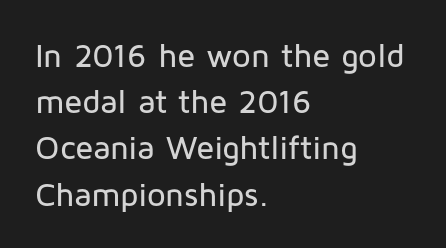
The image shows 33 px sans-serif type, upright; set left-aligned, normal line spacing (1.4x), normal letter spacing, not underlined; low stroke contrast and a medium x-height.
